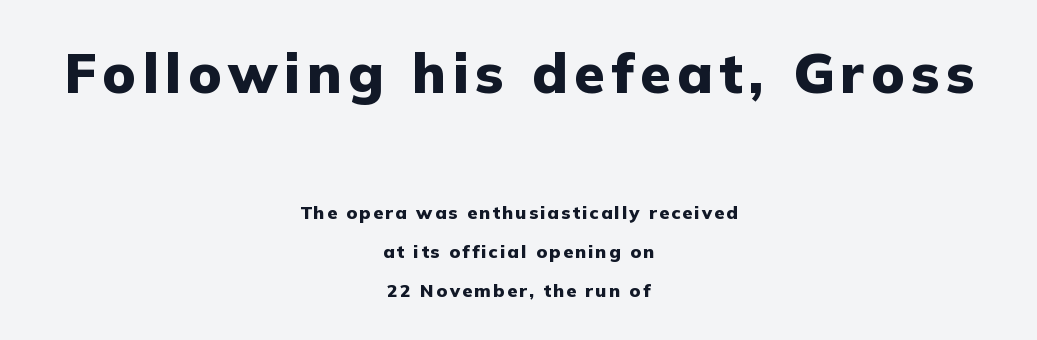
The image shows 55 px heavy sans-serif type, upright; set centered, loose line spacing (2.17x), not underlined; the first (top) block is 3.06x larger; low stroke contrast and a medium x-height.
